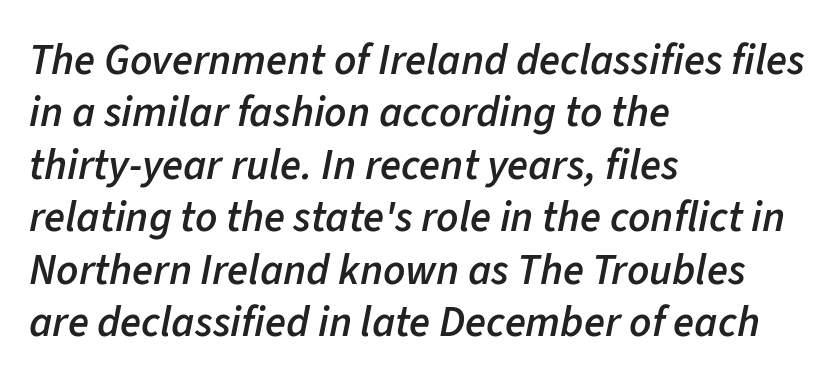
Horizontal alignment here is leftward, the default for most running prose. The strip under each line holds only bare page. You could not count columns in this text — the font is proportionally spaced. Look at the stroke-to-counter ratio: somewhat heavy, a semibold. This sample uses an oblique cut, with every glyph tilted off the vertical. In terms of letterspacing, this is plain default setting.
